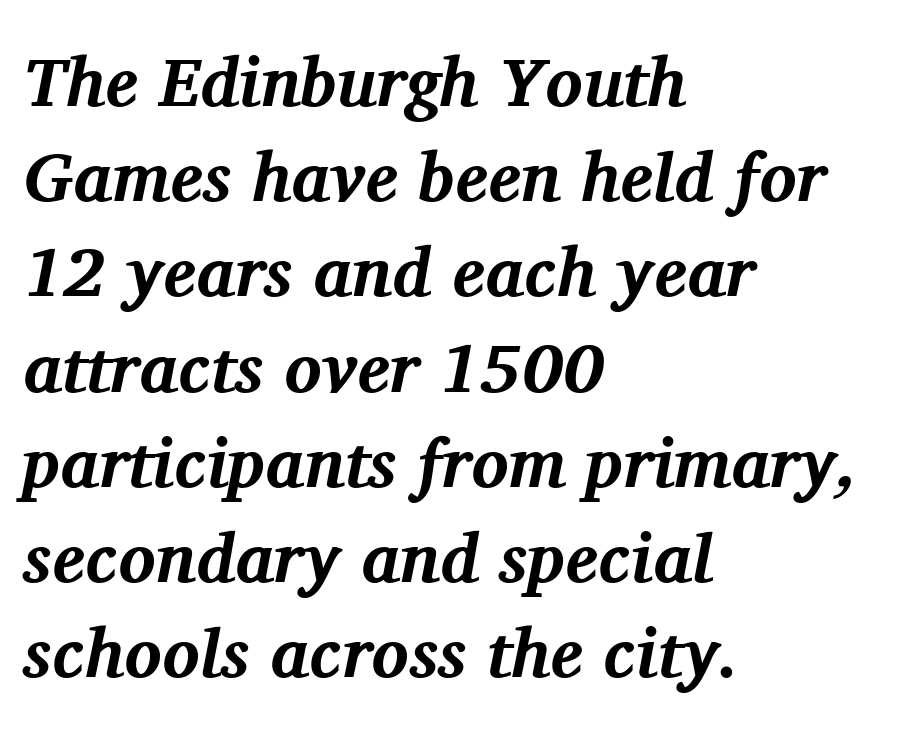
{"serif": "yes", "italic": "yes", "lean": "right", "slant_degrees": 11, "bold": "yes", "weight": "bold", "width": "normal", "stroke_contrast": "medium", "x_height": "medium", "monospaced": "no", "underline": "no", "align": "left", "line_spacing": "normal", "line_spacing_ratio": 1.38, "letter_spacing": "normal", "letter_spacing_em": 0.0, "glyph_px": 69}
